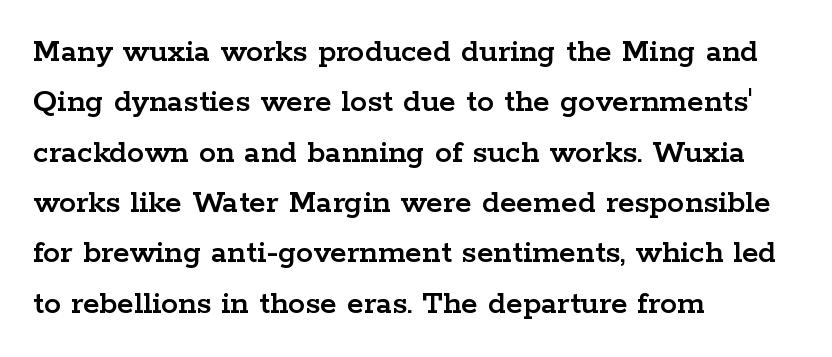
The image shows 34 px wide serif type, upright; set left-aligned, normal line spacing (1.48x), normal letter spacing, not underlined; low stroke contrast and a medium x-height.
